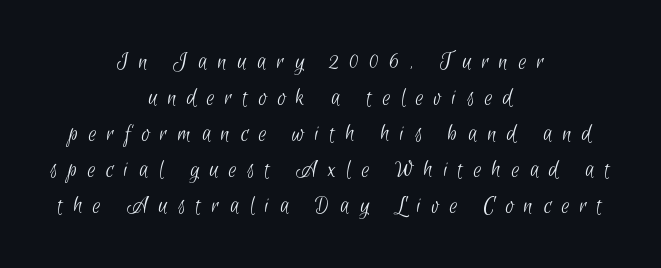
{"bold": "no", "underline": "no", "align": "center", "line_spacing": "normal", "line_spacing_ratio": 1.44, "letter_spacing": "wide", "letter_spacing_em": 0.41, "glyph_px": 25}
